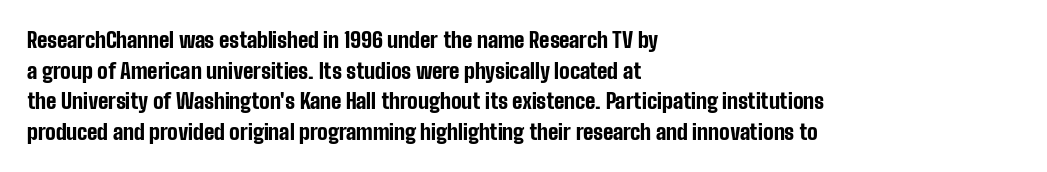
The image shows 21 px bold type, upright; set left-aligned, normal line spacing (1.46x), normal letter spacing, not underlined.
